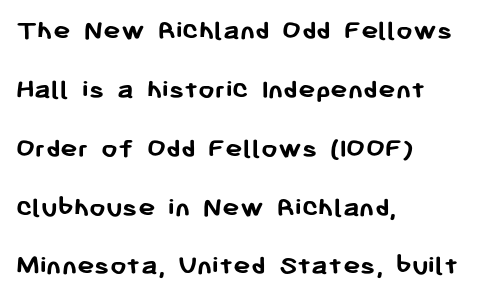
The image shows 29 px semibold sans-serif type, upright; set left-aligned, loose line spacing (2.03x), normal letter spacing, not underlined; low stroke contrast and a medium x-height.
